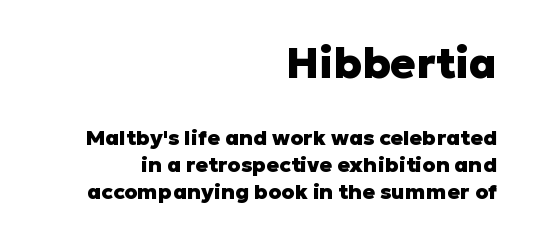
Q: Is the text bold? A: Yes.
Q: Is the text italic (slanted)? A: No, it is upright.
Q: Is the typeface a serif or a sans-serif typeface? A: Sans-serif.
Q: Is the text underlined? A: No.
Q: How is the paragraph aligned? A: Right-aligned.
Q: Is the spacing between letters normal or unusually wide? A: Normal.
Q: Is the spacing between lines tight, normal or loose? A: Normal.
Q: Which block of text is set in a larger size, the first (top) or the second (bottom)? A: The first (top) one.
Q: Width (condensed, normal, or wide)? A: Normal.
Q: Stroke contrast? A: Low.
Q: x-height? A: Medium.
Q: Monospaced? A: No.
